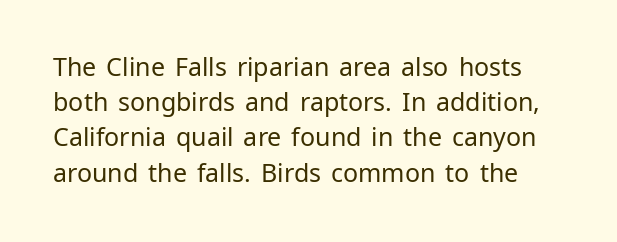
Q: Is the text bold? A: No.
Q: Is the text italic (slanted)? A: No, it is upright.
Q: Is the text underlined? A: No.
Q: Is the spacing between letters normal or unusually wide? A: Normal.
Q: Is the spacing between lines tight, normal or loose? A: Normal.
